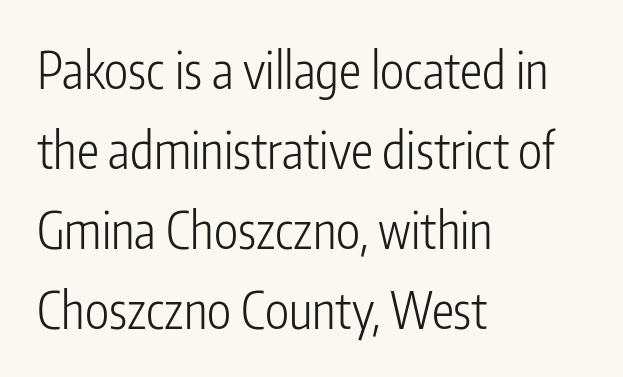
{"serif": "no", "italic": "no", "bold": "no", "weight": "light", "width": "condensed", "stroke_contrast": "low", "x_height": "medium", "monospaced": "no", "underline": "no", "align": "left", "line_spacing": "normal", "line_spacing_ratio": 1.6, "letter_spacing": "normal", "letter_spacing_em": 0.0, "glyph_px": 50}
